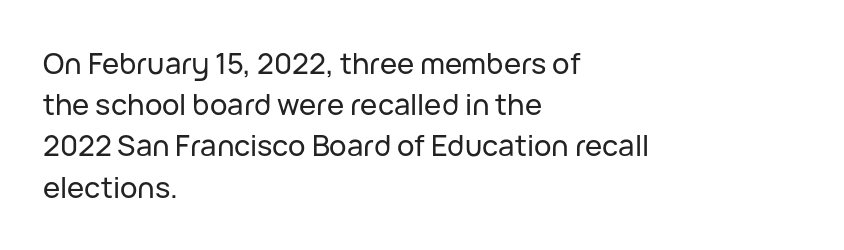
{"serif": "no", "italic": "no", "width": "normal", "stroke_contrast": "low", "x_height": "medium", "monospaced": "no", "underline": "no", "align": "left", "line_spacing": "normal", "line_spacing_ratio": 1.42, "letter_spacing": "normal", "letter_spacing_em": 0.0, "glyph_px": 29}
